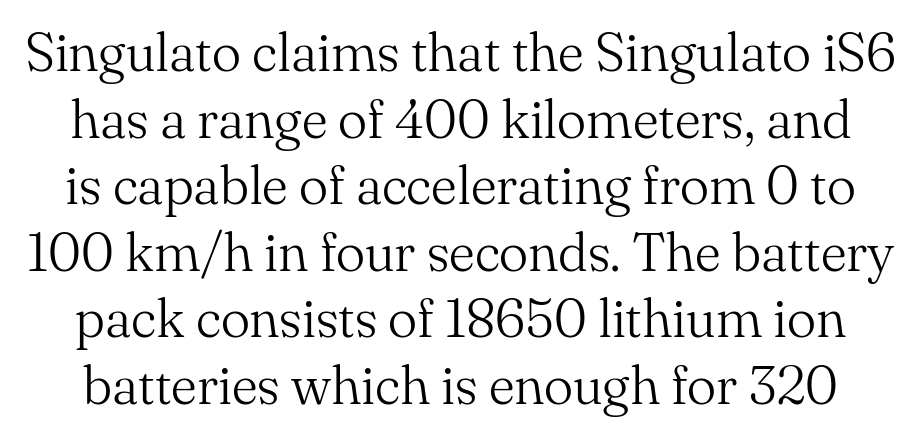
Q: Is the text bold? A: No.
Q: Is the text italic (slanted)? A: No, it is upright.
Q: Is the typeface a serif or a sans-serif typeface? A: Serif.
Q: Is the text underlined? A: No.
Q: Is the spacing between letters normal or unusually wide? A: Normal.
Q: Width (condensed, normal, or wide)? A: Normal.
Q: Stroke contrast? A: Medium.
Q: x-height? A: Small.
Q: Monospaced? A: No.
